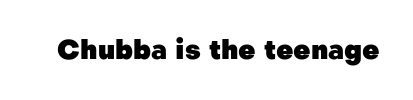
{"italic": "no", "bold": "yes", "underline": "no", "letter_spacing": "normal", "letter_spacing_em": 0.0, "glyph_px": 27}
